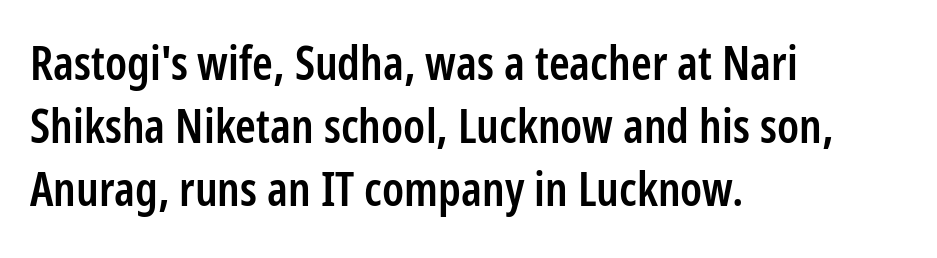
You could not count columns in this text — the font is proportionally spaced. This rendering features lettering with no underline. The rendering shows plain stroke endings on the letterforms — a sans-serif design. Does the copy run flush right? No — it runs flush left.
